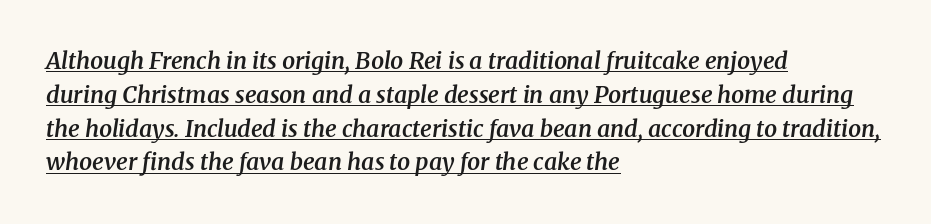
Emphasis is given by a line drawn under the lettering. The paragraph shown leans on its left margin. Baseline-to-baseline distance is the conventional proportion of letter height. Firm but not heavy-handed strokes: this text is semibold. These lines were composed using italics.
